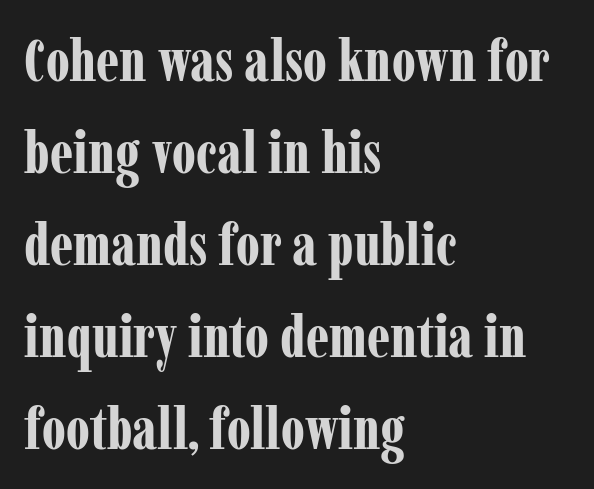
Quick note: not italic, upright. The string is rendered with underlining switched off. Compared with typical paragraphs, the rows here are spaced about the same. The sample has been set heavy, in full bold. Glyph-to-glyph distance matches everyday printed text. Short and long lines alike share a common starting point at left.
